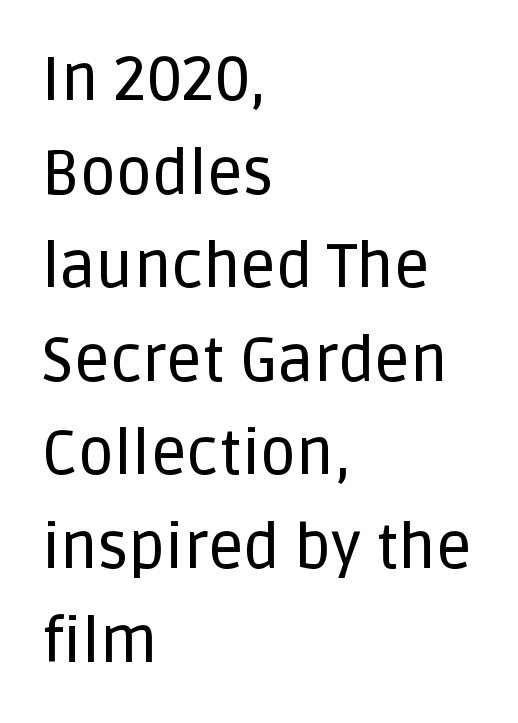
The image shows 62 px sans-serif type, upright; set left-aligned, normal line spacing (1.51x), normal letter spacing, not underlined; low stroke contrast and a large x-height.
